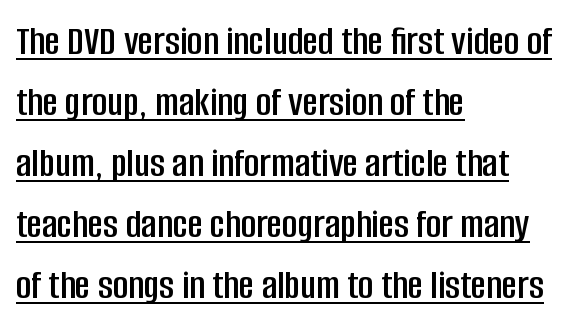
Q: Is the text italic (slanted)? A: No, it is upright.
Q: Is the typeface a serif or a sans-serif typeface? A: Sans-serif.
Q: Is the text underlined? A: Yes.
Q: How is the paragraph aligned? A: Left-aligned.
Q: Is the spacing between letters normal or unusually wide? A: Normal.
Q: Is the spacing between lines tight, normal or loose? A: Normal.
Q: Width (condensed, normal, or wide)? A: Condensed.
Q: Stroke contrast? A: Low.
Q: x-height? A: Large.
Q: Monospaced? A: No.
